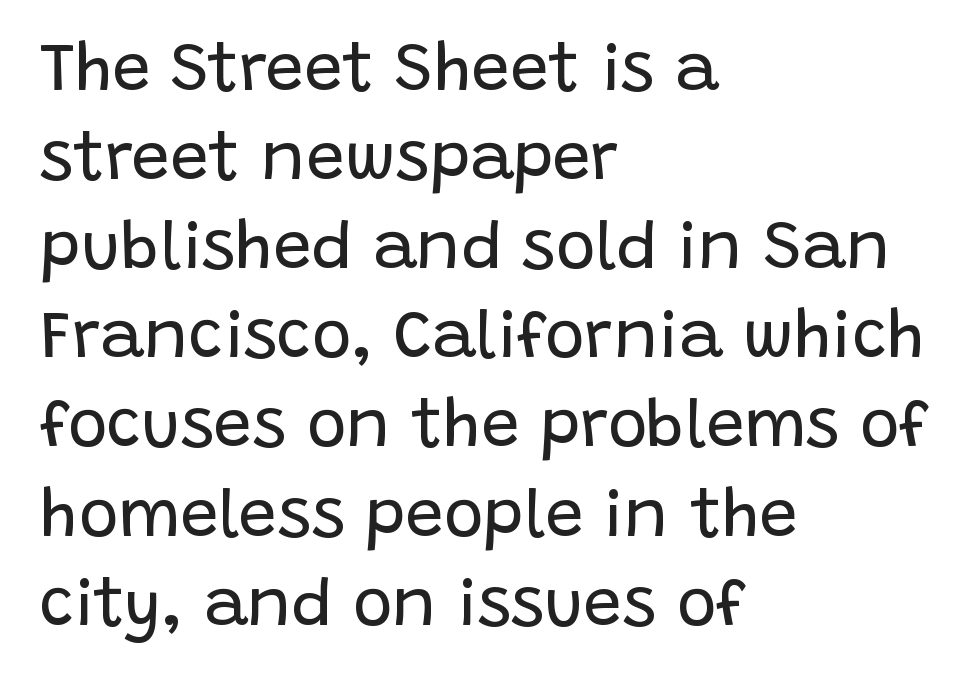
Leading: standard. Typographically, this falls in the sans-serif category. Each letter keeps its own natural width here, so spacing adapts to shape. The passage shown has conventional tracking throughout.
